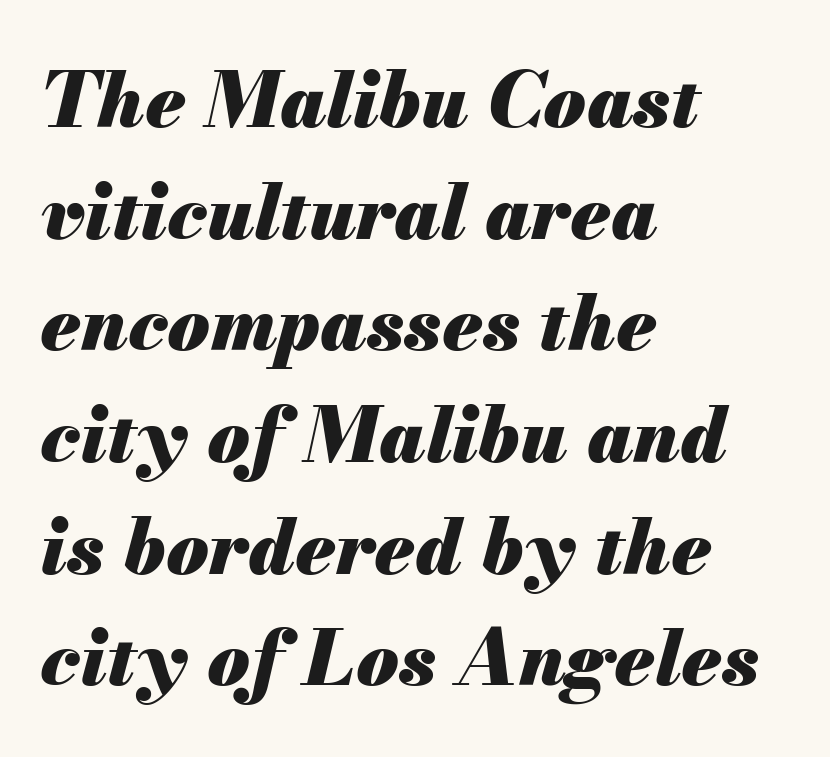
Bold? Absolutely — the strokes are thick and heavy. Think of a printed novel: that variable character pitch is what you see here. Does extra space separate the letters? No, they use regular spacing. This is oblique type, the kind used for emphasis or titles.
